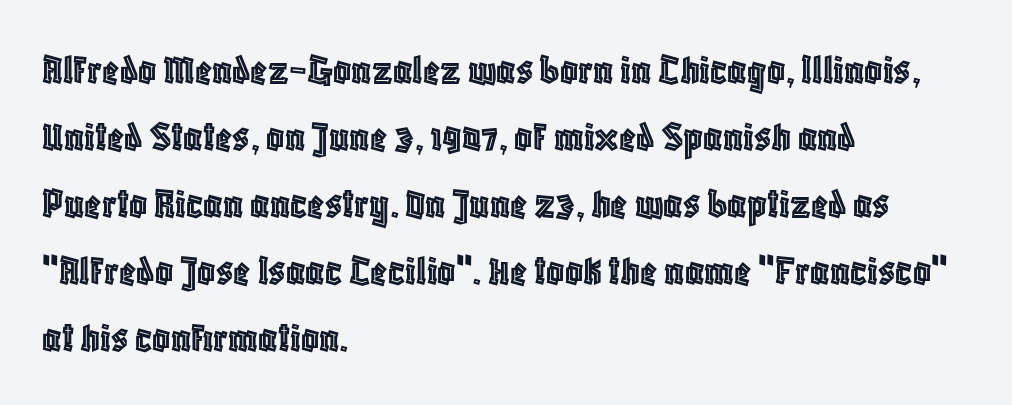
{"italic": "no", "width": "condensed", "x_height": "large", "monospaced": "no", "underline": "no", "align": "left", "line_spacing": "normal", "line_spacing_ratio": 1.52, "letter_spacing": "normal", "letter_spacing_em": 0.0, "glyph_px": 44}
